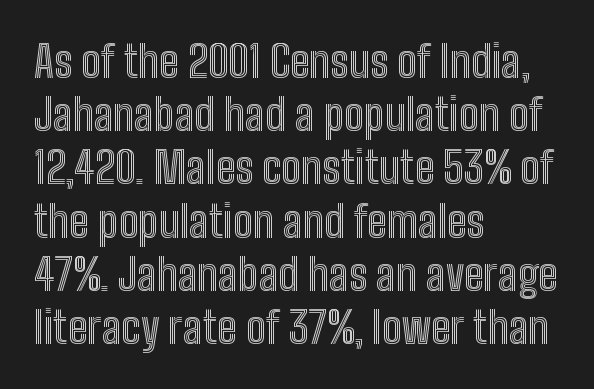
Tall strokes in this sample are plumb rather than angled. Think of a printed novel: that variable character pitch is what you see here. The rag falls on the right side of this text block. Anything drawn beneath the words? Only blank space. There is no visible air inserted between adjacent glyphs.
